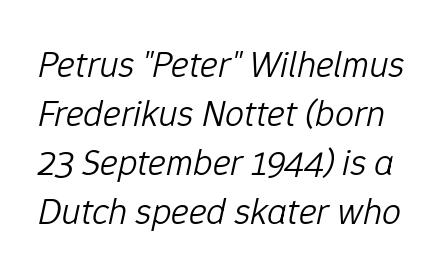
{"italic": "yes", "lean": "right", "slant_degrees": 12, "bold": "no", "weight": "light", "width": "normal", "stroke_contrast": "low", "x_height": "medium", "monospaced": "no", "underline": "no", "line_spacing": "normal", "line_spacing_ratio": 1.29, "letter_spacing": "normal", "letter_spacing_em": 0.0, "glyph_px": 38}
